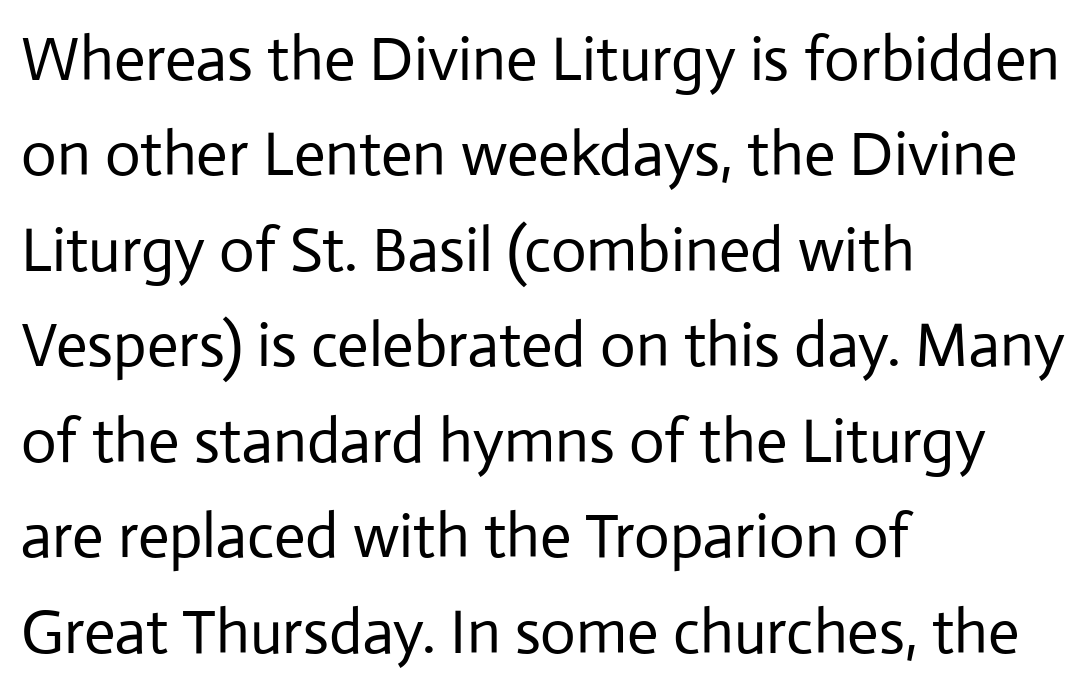
Descenders hang freely into open space. These lines were composed using upright roman letters. Does extra space separate the letters? No, they use regular spacing. The rendering shows plain stroke endings on the letterforms — a sans-serif design.
